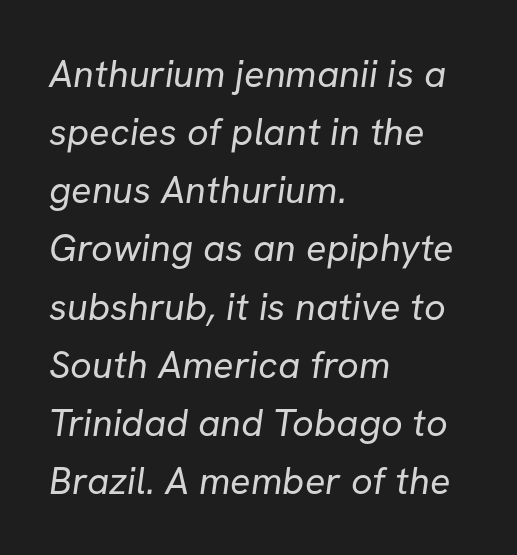
Q: Is the text bold? A: No.
Q: Is the typeface a serif or a sans-serif typeface? A: Sans-serif.
Q: Is the text underlined? A: No.
Q: How is the paragraph aligned? A: Left-aligned.
Q: Is the spacing between letters normal or unusually wide? A: Normal.
Q: Is the spacing between lines tight, normal or loose? A: Normal.
Q: Width (condensed, normal, or wide)? A: Normal.
Q: Stroke contrast? A: Low.
Q: x-height? A: Medium.
Q: Monospaced? A: No.
